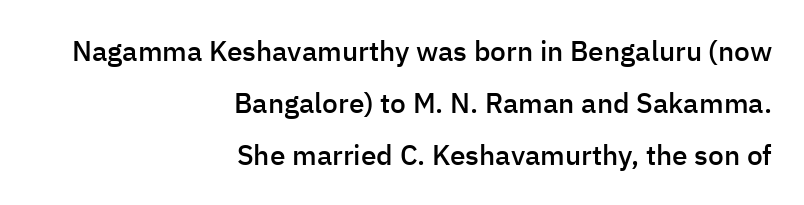
Q: Is the text bold? A: Semi-bold.
Q: Is the text italic (slanted)? A: No, it is upright.
Q: Is the typeface a serif or a sans-serif typeface? A: Sans-serif.
Q: Is the text underlined? A: No.
Q: How is the paragraph aligned? A: Right-aligned.
Q: Is the spacing between letters normal or unusually wide? A: Normal.
Q: Width (condensed, normal, or wide)? A: Normal.
Q: Stroke contrast? A: Low.
Q: x-height? A: Medium.
Q: Monospaced? A: No.
